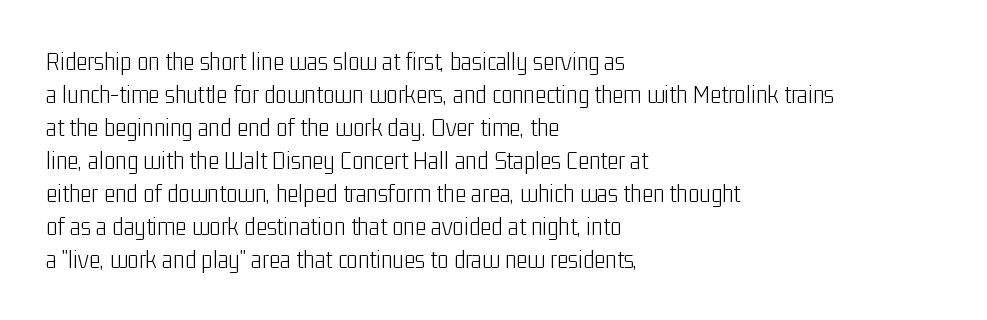
The image shows 27 px text type, upright; set left-aligned, line spacing 1.22x, normal letter spacing, not underlined.
